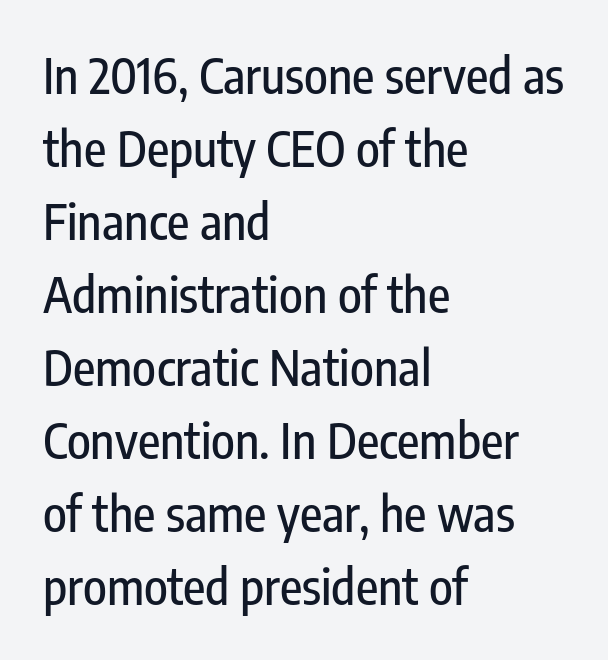
Words float on clear page, feet unadorned. Each new line begins a customary step beneath the previous one. Notice how the passage keeps a crisp vertical edge on the left only. Tall strokes in this sample are plumb rather than angled.
